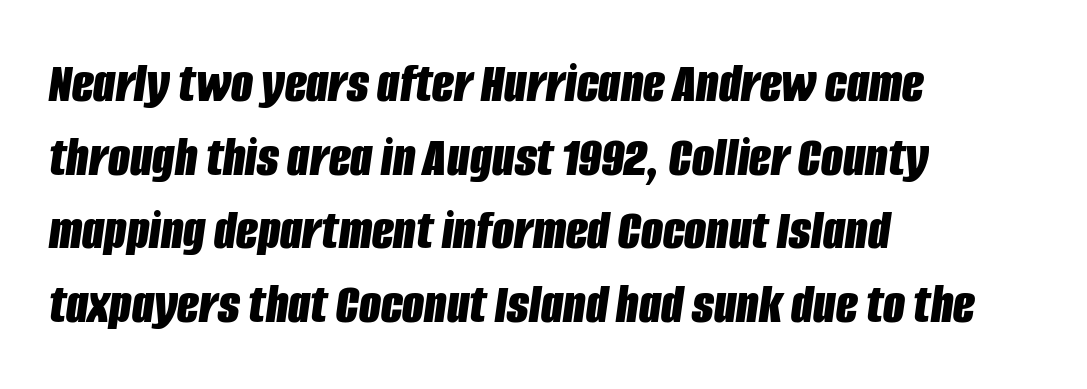
{"italic": "yes", "lean": "right", "slant_degrees": 8, "bold": "yes", "weight": "bold", "width": "condensed", "stroke_contrast": "low", "x_height": "large", "monospaced": "no", "underline": "no", "align": "left", "line_spacing": "normal", "line_spacing_ratio": 1.29, "letter_spacing": "normal", "letter_spacing_em": 0.0, "glyph_px": 57}
